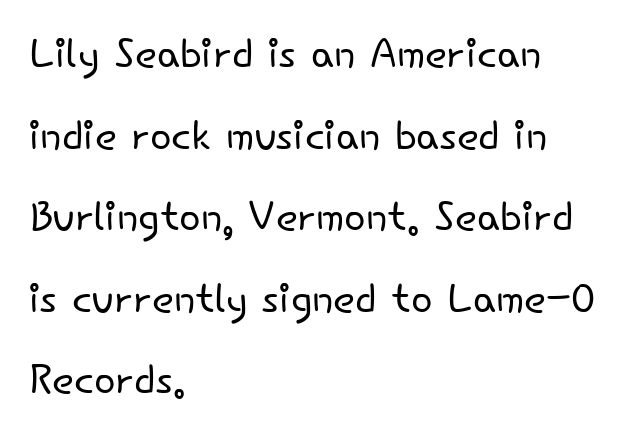
The image shows 57 px light sans-serif type, upright; set left-aligned, normal line spacing (1.43x), normal letter spacing, not underlined; low stroke contrast and a small x-height.
